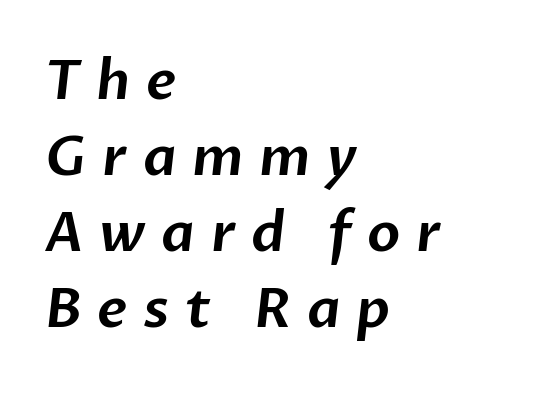
{"serif": "no", "width": "normal", "stroke_contrast": "low", "x_height": "medium", "monospaced": "no", "underline": "no", "align": "left", "line_spacing": "normal", "line_spacing_ratio": 1.41, "letter_spacing": "wide", "letter_spacing_em": 0.29, "glyph_px": 54}
